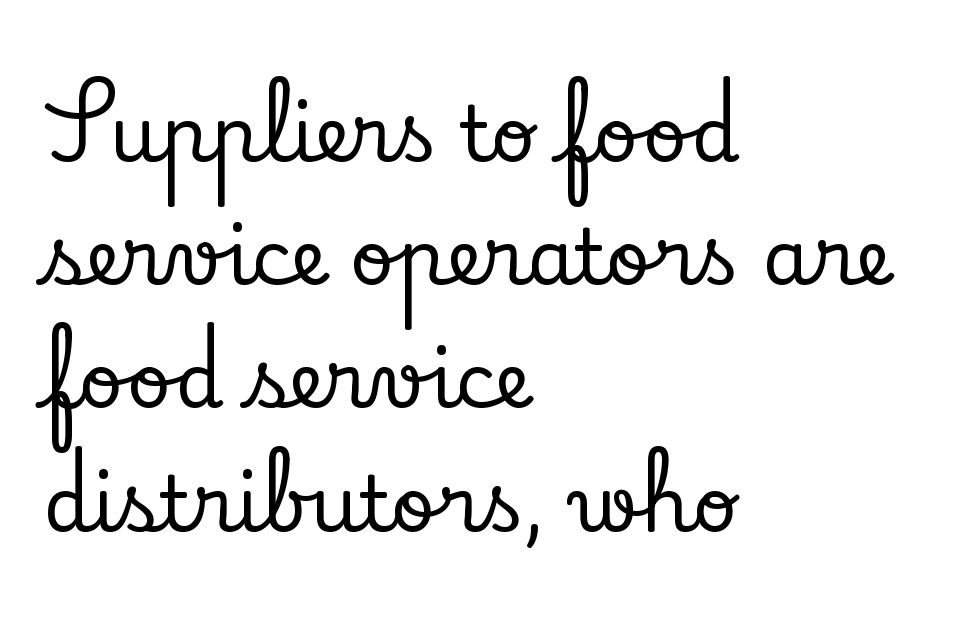
Stroke terminals: seriffed. No italicization has been applied; the sample stays upright. Words float on clear page, feet unadorned. Teacher's note: observe the even left margin — that is flush-left alignment. Between one letter and the next there's only the usual sliver of space. You could not count columns in this text — the font is proportionally spaced.
